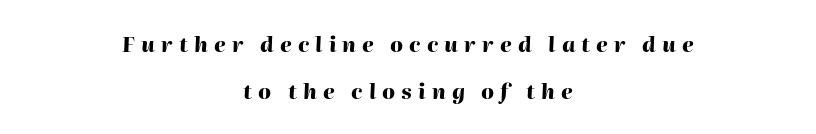
The image shows 21 px bold type, italic (leaning right); set centered, loose line spacing (2.24x), unusually wide letter spacing (+0.29 em), not underlined.
